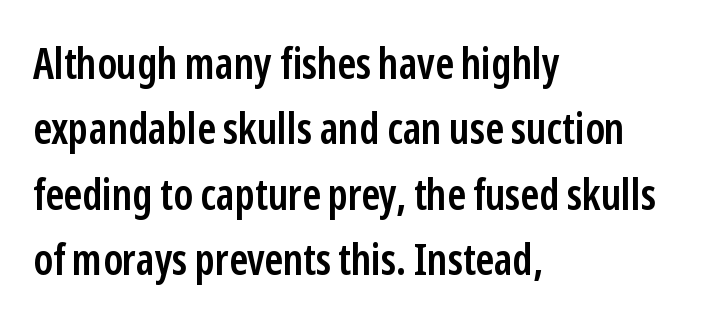
Q: Is the text bold? A: Semi-bold.
Q: Is the text italic (slanted)? A: No, it is upright.
Q: Is the typeface a serif or a sans-serif typeface? A: Sans-serif.
Q: Is the text underlined? A: No.
Q: How is the paragraph aligned? A: Left-aligned.
Q: Is the spacing between letters normal or unusually wide? A: Normal.
Q: Is the spacing between lines tight, normal or loose? A: Normal.
Q: Width (condensed, normal, or wide)? A: Condensed.
Q: Stroke contrast? A: Low.
Q: x-height? A: Medium.
Q: Monospaced? A: No.
